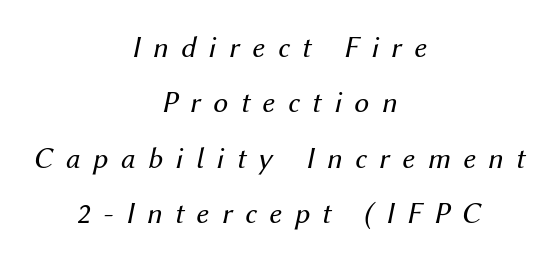
{"italic": "yes", "lean": "right", "slant_degrees": 12, "bold": "no", "weight": "regular", "width": "normal", "stroke_contrast": "medium", "x_height": "medium", "monospaced": "no", "underline": "no", "align": "center", "line_spacing_ratio": 1.85, "letter_spacing": "wide", "letter_spacing_em": 0.42, "glyph_px": 30}
